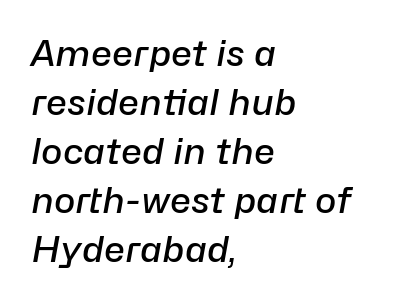
Q: Is the text bold? A: Semi-bold.
Q: Is the text italic (slanted)? A: Yes, it leans right by about 10 degrees.
Q: Is the text underlined? A: No.
Q: How is the paragraph aligned? A: Left-aligned.
Q: Is the spacing between letters normal or unusually wide? A: Normal.
Q: Is the spacing between lines tight, normal or loose? A: Normal.
Q: Width (condensed, normal, or wide)? A: Normal.
Q: Stroke contrast? A: Low.
Q: x-height? A: Medium.
Q: Monospaced? A: No.
